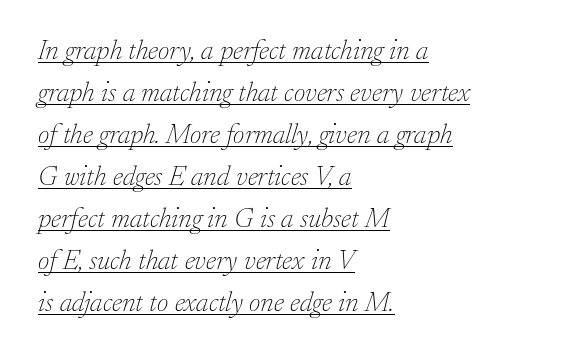
The image shows 28 px thin serif type, italic (leaning right); set left-aligned, normal line spacing (1.5x), normal letter spacing, underlined; low stroke contrast and a small x-height.
